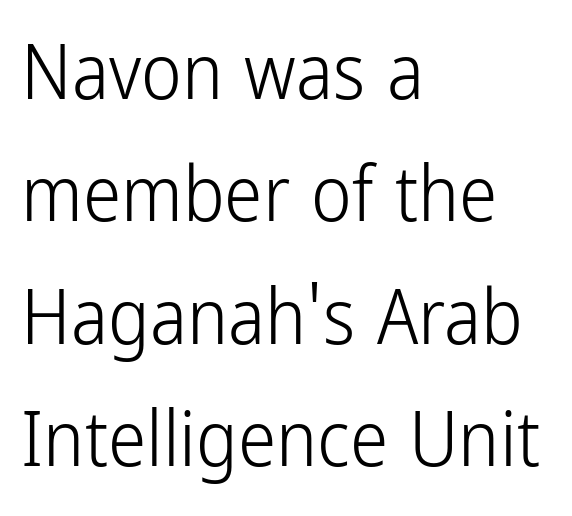
A typesetter would call this zero additional tracking. Is there much room between lines? A standard amount, neither cramped nor airy. The typeface has the unassuming heft of standard copy or less. Each letter keeps its own natural width here, so spacing adapts to shape.
